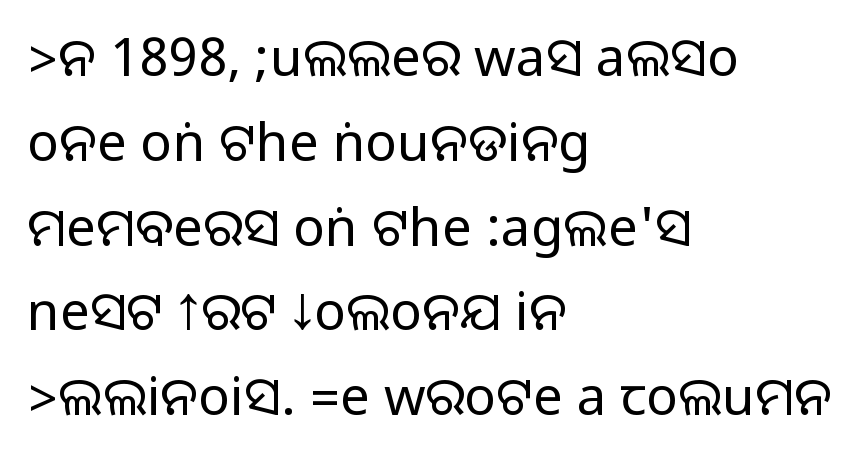
Baseline-to-baseline distance is the conventional proportion of letter height. The letters sit at their default tracking, neither squeezed nor spread. Glance below the letters and you will spot only blank space. A typesetter would label this face a sans.
